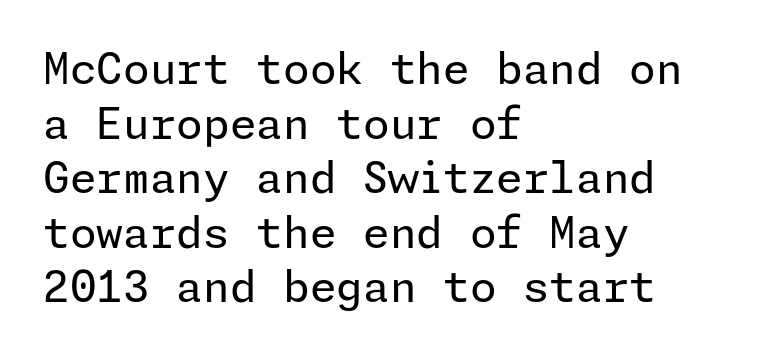
The image shows 43 px regular-weight sans-serif type, upright; set left-aligned, normal line spacing (1.27x), normal letter spacing, not underlined; low stroke contrast and a medium x-height.
